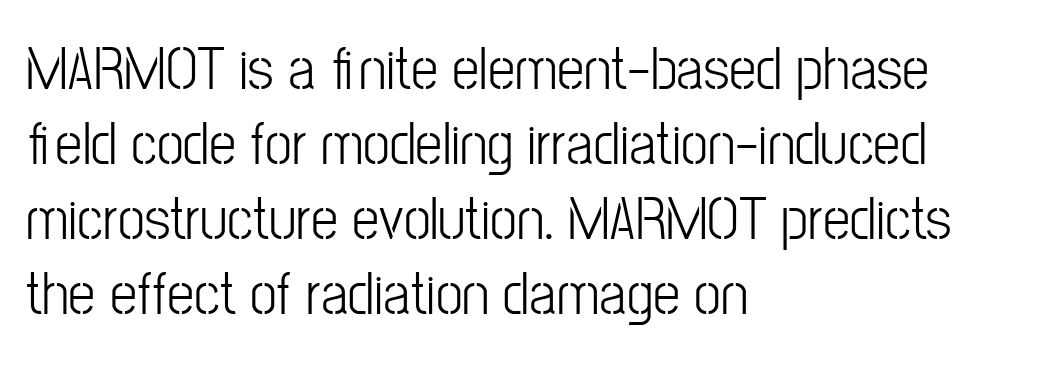
{"serif": "no", "italic": "no", "bold": "no", "weight": "light", "width": "condensed", "stroke_contrast": "low", "x_height": "medium", "monospaced": "no", "underline": "no", "align": "left", "line_spacing_ratio": 1.23, "letter_spacing": "normal", "letter_spacing_em": 0.0, "glyph_px": 61}
